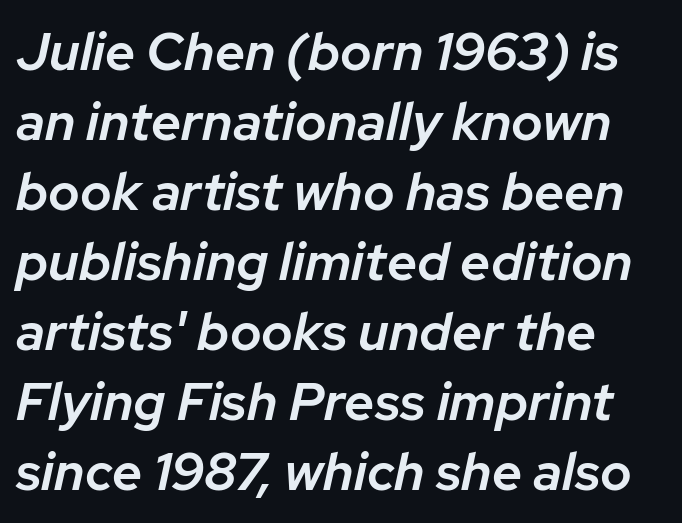
Does the copy run flush right? No — it runs flush left. The passage shown is not underscored anywhere. A semibold gives these letters moderate extra thickness, short of bold. Spacing verdict: proportional, widths tailored to each character. Letter spacing: default. Slanted lettering throughout.
